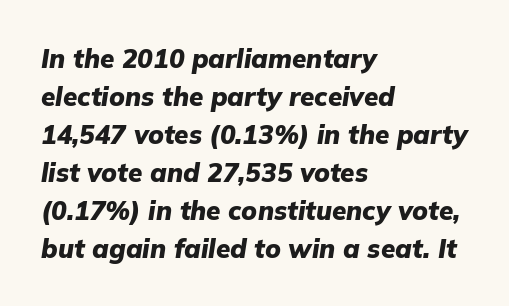
The image shows 26 px bold type, italic (leaning right); set left-aligned, normal line spacing (1.46x), normal letter spacing, not underlined.
